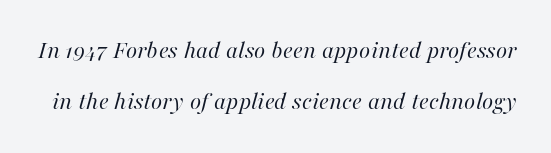
Q: Is the text bold? A: No.
Q: Is the text italic (slanted)? A: Yes, it leans right by about 16 degrees.
Q: Is the text underlined? A: No.
Q: Is the spacing between letters normal or unusually wide? A: Normal.
Q: Is the spacing between lines tight, normal or loose? A: Loose.
